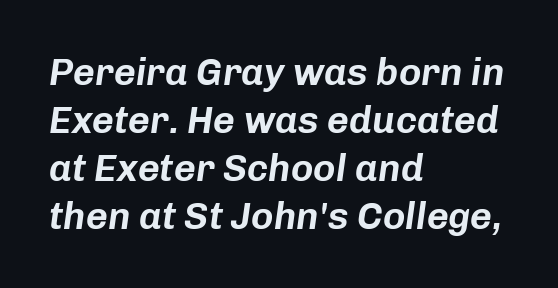
{"italic": "yes", "lean": "right", "slant_degrees": 8, "width": "normal", "stroke_contrast": "low", "x_height": "medium", "monospaced": "no", "underline": "no", "align": "left", "line_spacing": "normal", "line_spacing_ratio": 1.26, "letter_spacing": "normal", "letter_spacing_em": 0.0, "glyph_px": 38}
